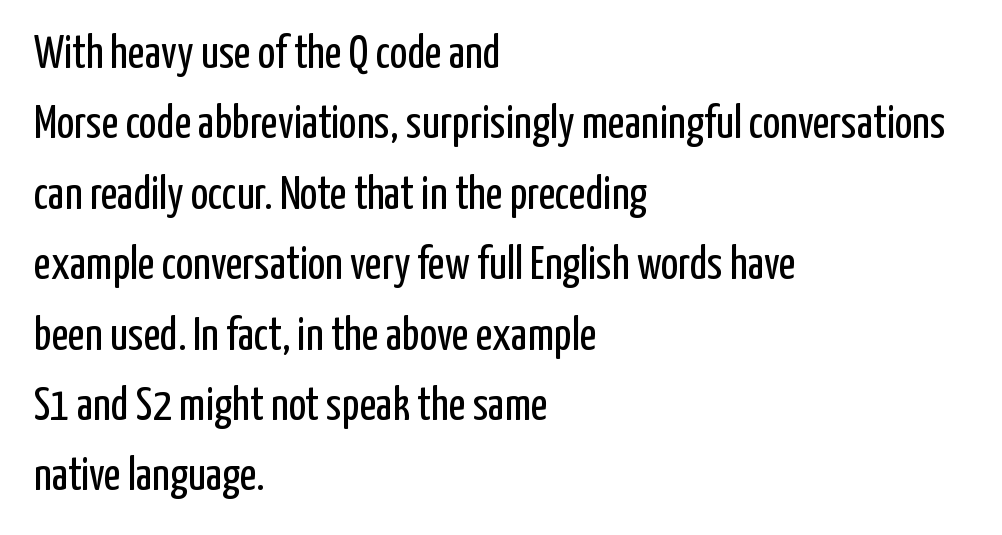
Is the stroke heavy? The answer is a plain regular-or-lighter. Think of a printed novel: that variable character pitch is what you see here. Are there feet on the stems? There aren't — it's a sans. The rag falls on the right side of this text block. Underlining? Definitely not there.
